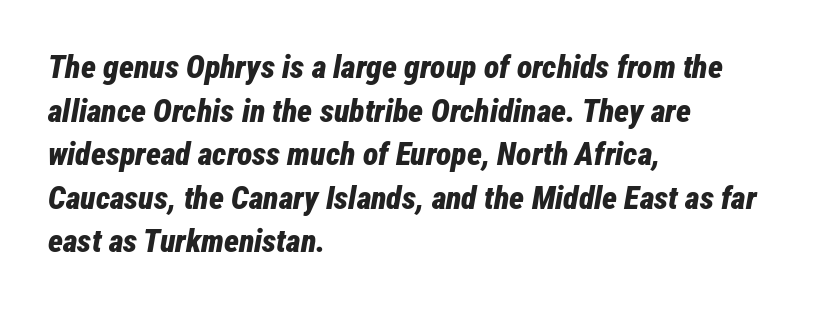
Caption: bold face, heavy strokes. This sample has the flowing, uneven cadence of proportional lettering. Every row of glyphs begins at an identical x-position on the left. Type without underlining. Summary of vertical rhythm: regular, with standard interline spacing.
